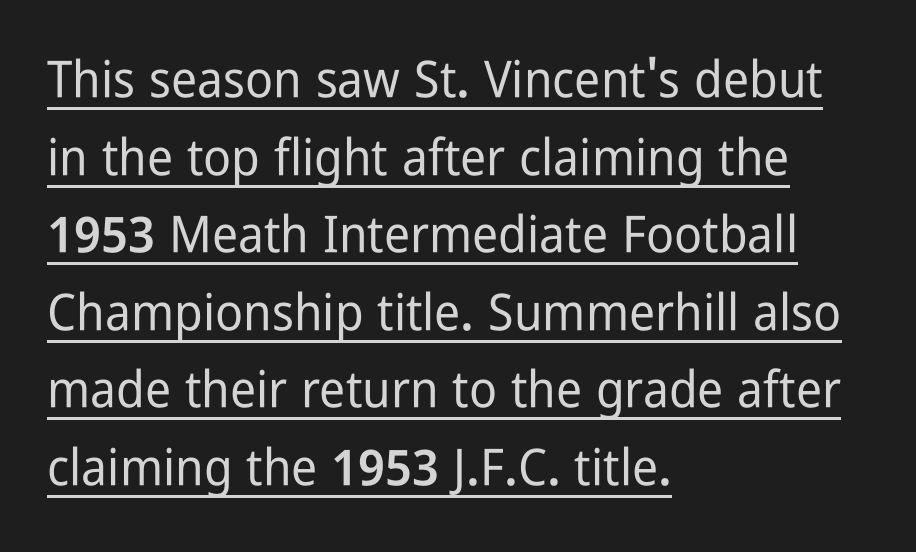
{"serif": "no", "italic": "no", "width": "condensed", "stroke_contrast": "low", "x_height": "medium", "monospaced": "no", "underline": "yes", "align": "left", "line_spacing": "normal", "line_spacing_ratio": 1.52, "letter_spacing": "normal", "letter_spacing_em": 0.0, "glyph_px": 51}
